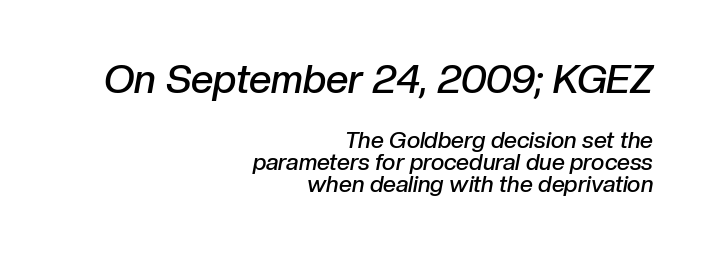
The image shows 40 px semibold type, italic (leaning right); set right-aligned, tight line spacing (0.97x), normal letter spacing, not underlined; the first (top) block is 1.74x larger; low stroke contrast and a medium x-height.
